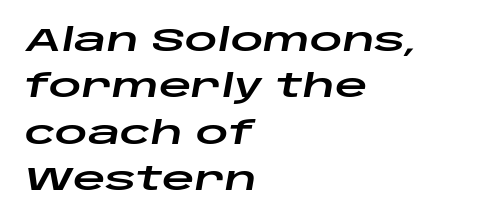
There is no visible air inserted between adjacent glyphs. Each letter keeps its own natural width here, so spacing adapts to shape. The baseline area is clear. Reading down the column, the eye jumps a familiar distance to each next line. If you drew a ruler down the left edge, every line would touch it.
